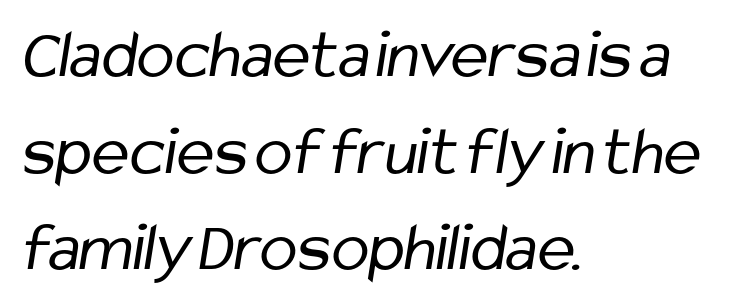
The image shows 70 px regular-weight, condensed sans-serif type; set left-aligned, normal line spacing (1.38x), normal letter spacing, not underlined; low stroke contrast and a medium x-height.
